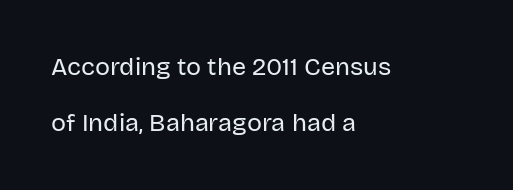
Q: Is the text bold? A: No.
Q: Is the text italic (slanted)? A: No, it is upright.
Q: Is the text underlined? A: No.
Q: How is the paragraph aligned? A: Left-aligned.
Q: Is the spacing between letters normal or unusually wide? A: Normal.
Q: Is the spacing between lines tight, normal or loose? A: Loose.
